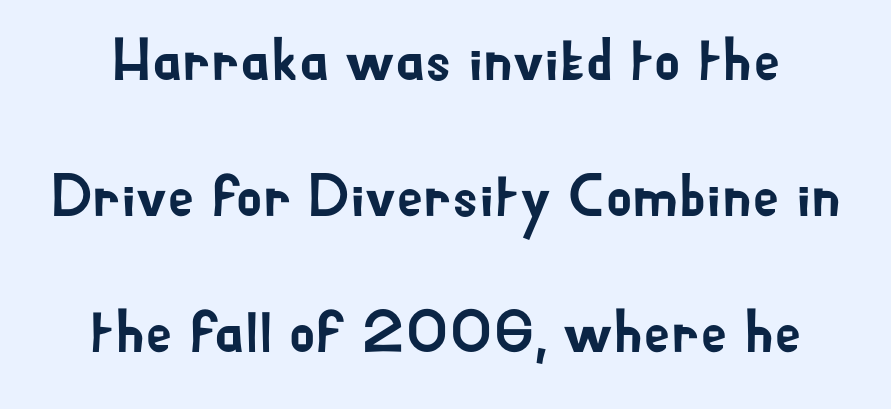
Q: Is the text italic (slanted)? A: No, it is upright.
Q: Is the typeface a serif or a sans-serif typeface? A: Sans-serif.
Q: Is the text underlined? A: No.
Q: Is the spacing between letters normal or unusually wide? A: Normal.
Q: Is the spacing between lines tight, normal or loose? A: Loose.
Q: Width (condensed, normal, or wide)? A: Normal.
Q: Stroke contrast? A: Low.
Q: x-height? A: Small.
Q: Monospaced? A: No.
